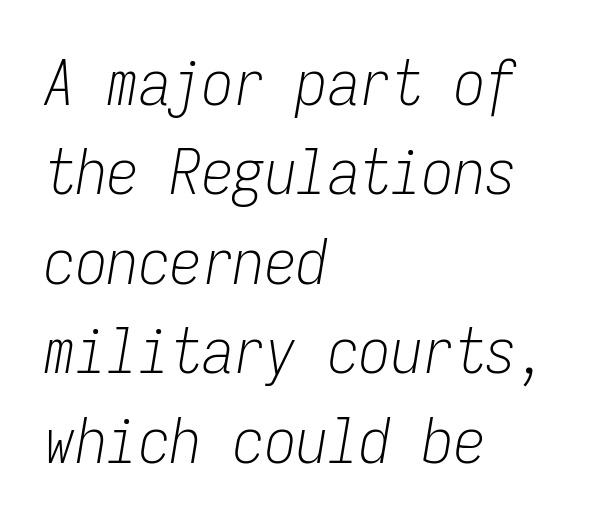
{"italic": "yes", "lean": "right", "slant_degrees": 9, "bold": "no", "weight": "light", "width": "condensed", "stroke_contrast": "low", "x_height": "medium", "monospaced": "yes", "underline": "no", "align": "left", "line_spacing": "normal", "line_spacing_ratio": 1.42, "letter_spacing": "normal", "letter_spacing_em": 0.0, "glyph_px": 63}
